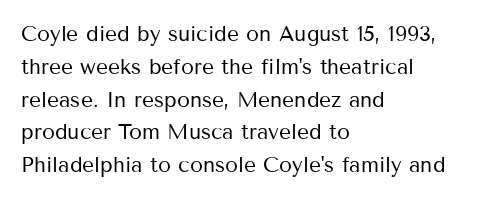
{"italic": "no", "bold": "no", "underline": "no", "align": "left", "line_spacing": "normal", "line_spacing_ratio": 1.56, "letter_spacing": "normal", "letter_spacing_em": 0.0, "glyph_px": 21}
